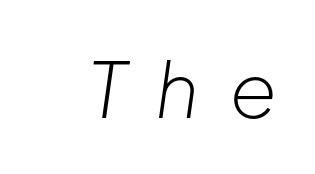
{"italic": "yes", "lean": "right", "slant_degrees": 8, "bold": "no", "weight": "light", "width": "normal", "stroke_contrast": "low", "x_height": "medium", "monospaced": "no", "underline": "no", "letter_spacing": "wide", "letter_spacing_em": 0.38, "glyph_px": 77}
